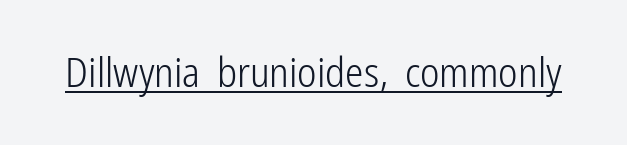
{"serif": "no", "italic": "no", "bold": "no", "weight": "light", "width": "condensed", "stroke_contrast": "low", "x_height": "medium", "monospaced": "no", "underline": "yes", "letter_spacing": "normal", "letter_spacing_em": 0.0, "glyph_px": 41}
